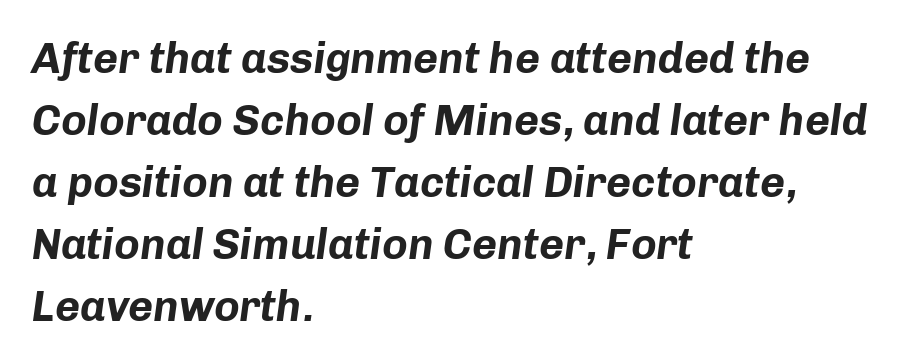
Does the weight exceed regular? Yes, all the way to bold. This block has exactly the height ordinary leading produces. Glance below the letters and you will spot only blank space. The specimen reads as italic at a glance. Varying glyph widths throughout — classic text-font behaviour. The type is set solid horizontally, with unmodified tracking.
